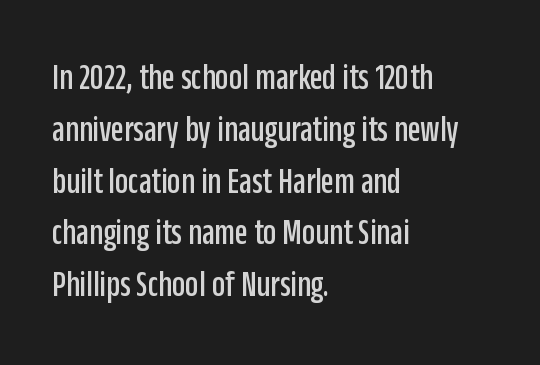
Notice how descenders clear the ascenders below comfortably — that's standard leading. The passage shown is not underscored anywhere. Between one letter and the next there's only the usual sliver of space. You can tell from the bare stems that sans-serif type was used. Leftover space on each line is placed entirely after the last word.
